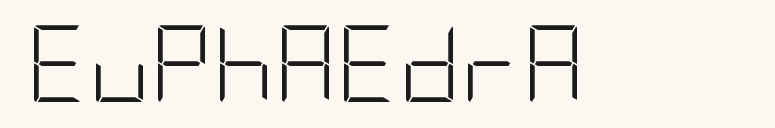
To sum up the face: it is a sans, with no serifs. The letterforms sit shoulder to shoulder at normal distance. Only glyphs here, with clear space below each row. Letters have the restrained weight of plain body copy at most.
